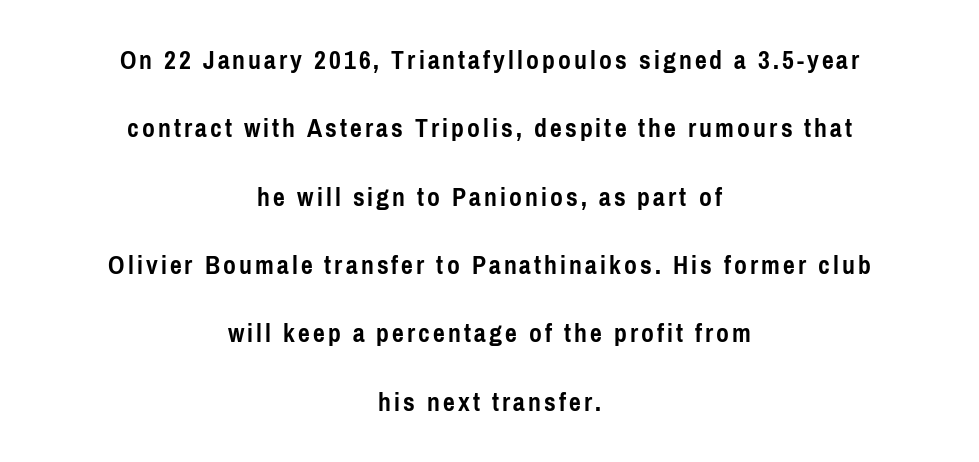
{"serif": "no", "italic": "no", "bold": "yes", "weight": "semibold", "width": "condensed", "stroke_contrast": "low", "x_height": "medium", "monospaced": "no", "underline": "no", "align": "center", "line_spacing": "loose", "line_spacing_ratio": 2.44, "glyph_px": 28}
